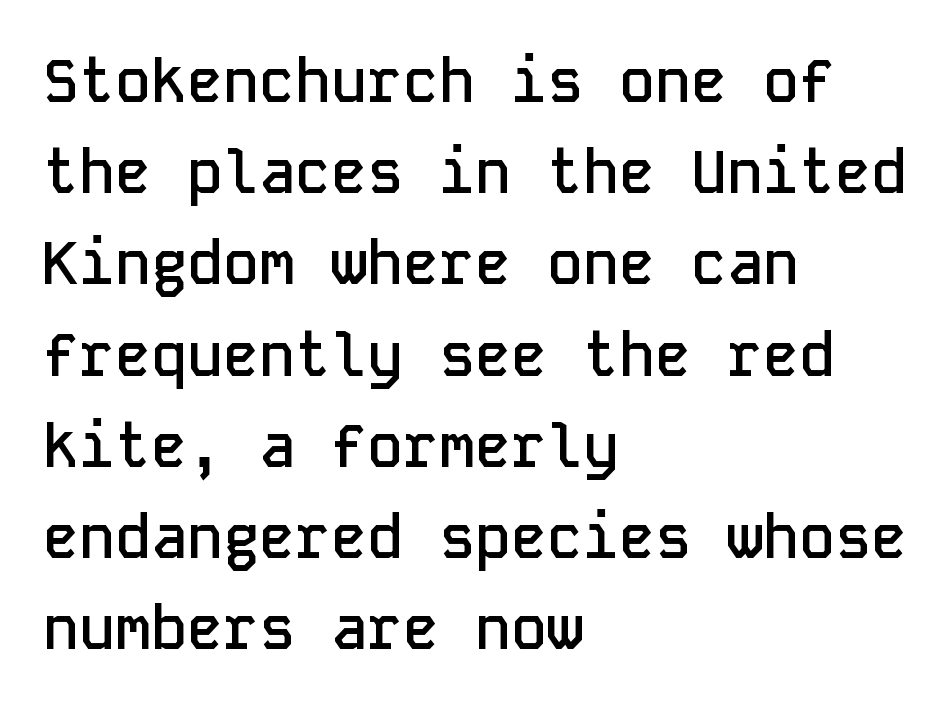
Q: Is the text bold? A: Semi-bold.
Q: Is the text italic (slanted)? A: No, it is upright.
Q: Is the typeface a serif or a sans-serif typeface? A: Sans-serif.
Q: Is the text underlined? A: No.
Q: How is the paragraph aligned? A: Left-aligned.
Q: Is the spacing between letters normal or unusually wide? A: Normal.
Q: Is the spacing between lines tight, normal or loose? A: Normal.
Q: Width (condensed, normal, or wide)? A: Normal.
Q: Stroke contrast? A: Low.
Q: x-height? A: Medium.
Q: Monospaced? A: Yes.
